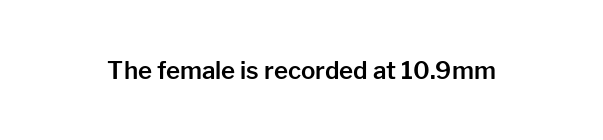
{"italic": "no", "underline": "no", "letter_spacing": "normal", "letter_spacing_em": 0.0, "glyph_px": 24}
